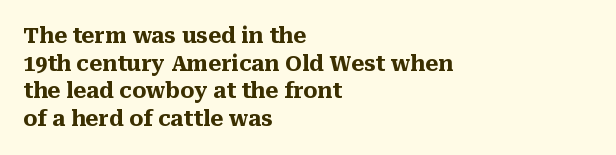
Normally led — the rows are evenly, conventionally spaced. Caption: standard tracking, unaltered. Check the space under the baseline: it is left empty. This sample is left-justified, so line endings fall wherever the words run out. These lines were composed using upright roman letters.
